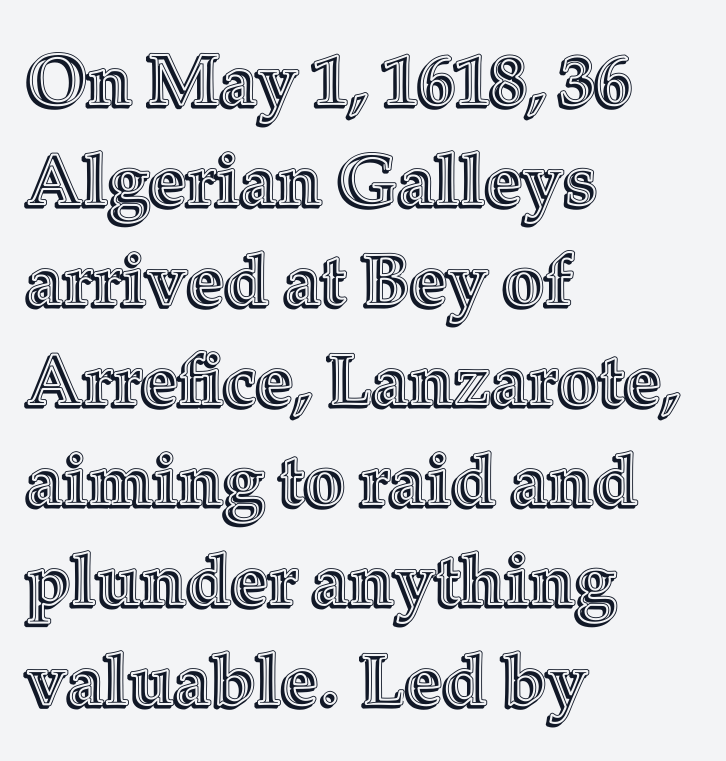
Q: Is the text italic (slanted)? A: No, it is upright.
Q: Is the text underlined? A: No.
Q: How is the paragraph aligned? A: Left-aligned.
Q: Is the spacing between letters normal or unusually wide? A: Normal.
Q: Is the spacing between lines tight, normal or loose? A: Normal.
Q: Width (condensed, normal, or wide)? A: Normal.
Q: x-height? A: Medium.
Q: Monospaced? A: No.
